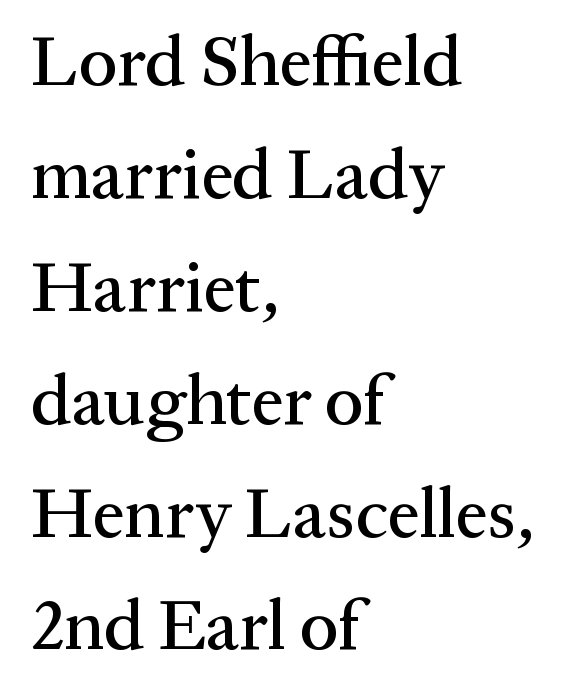
There is no visible air inserted between adjacent glyphs. Is there any slant? The stems are plumb. Check the space under the baseline: it is left empty. Compared with a centered layout, this one pins lines to the left instead. The face used here is proportionally spaced, like ordinary book or web type. Typographically, this falls in the serif category.
